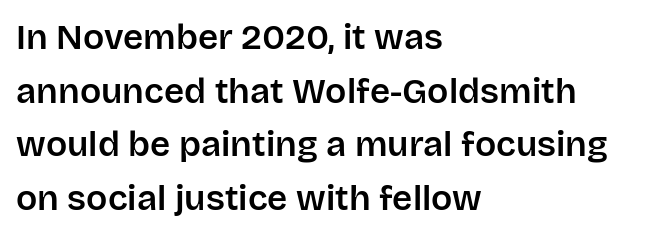
Q: Is the text italic (slanted)? A: No, it is upright.
Q: Is the typeface a serif or a sans-serif typeface? A: Sans-serif.
Q: Is the text underlined? A: No.
Q: How is the paragraph aligned? A: Left-aligned.
Q: Is the spacing between letters normal or unusually wide? A: Normal.
Q: Is the spacing between lines tight, normal or loose? A: Normal.
Q: Width (condensed, normal, or wide)? A: Normal.
Q: Stroke contrast? A: Low.
Q: x-height? A: Large.
Q: Monospaced? A: No.
